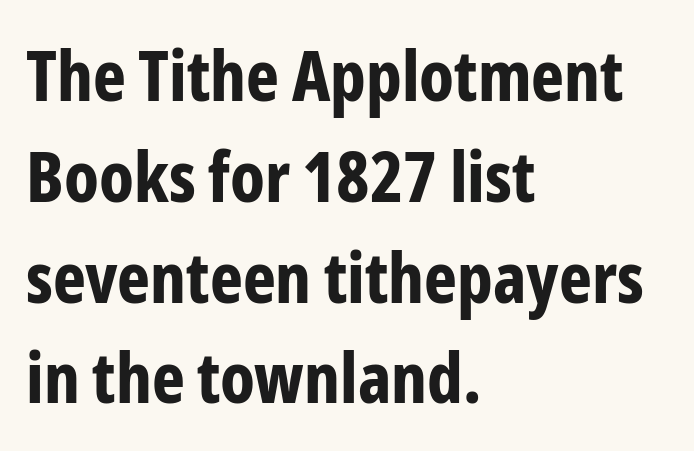
The image shows 70 px bold, condensed sans-serif type, upright; set left-aligned, normal line spacing (1.44x), normal letter spacing, not underlined; low stroke contrast and a medium x-height.
